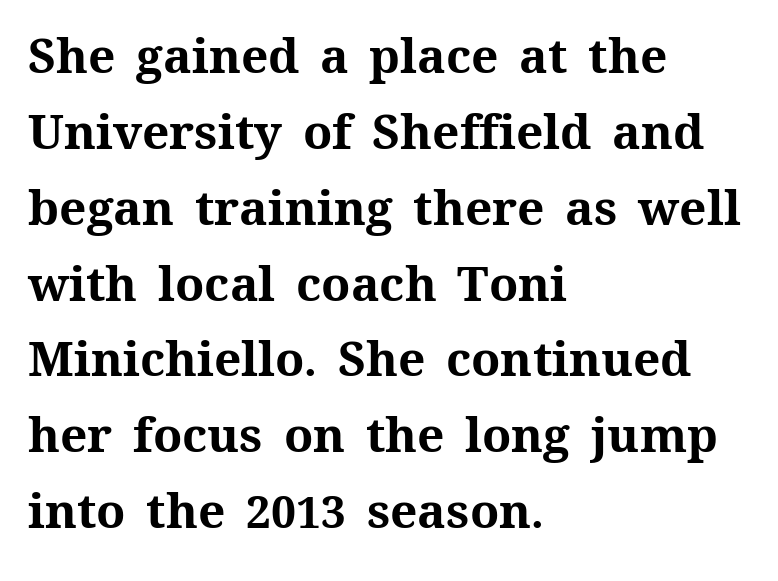
Q: Is the text bold? A: Yes.
Q: Is the text italic (slanted)? A: No, it is upright.
Q: Is the text underlined? A: No.
Q: How is the paragraph aligned? A: Left-aligned.
Q: Is the spacing between letters normal or unusually wide? A: Normal.
Q: Is the spacing between lines tight, normal or loose? A: Normal.
Q: Width (condensed, normal, or wide)? A: Normal.
Q: Stroke contrast? A: Medium.
Q: x-height? A: Medium.
Q: Monospaced? A: No.
